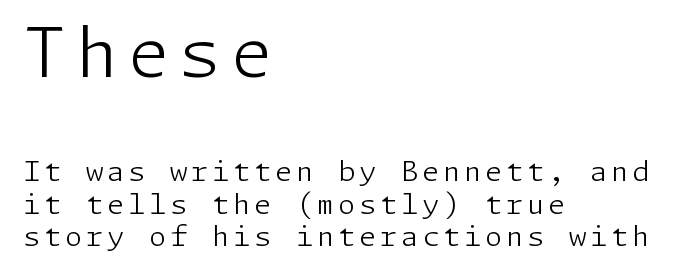
The image shows 69 px light sans-serif type, upright; set left-aligned, line spacing 1.17x, not underlined; the first (top) block is 2.46x larger; low stroke contrast and a medium x-height.
